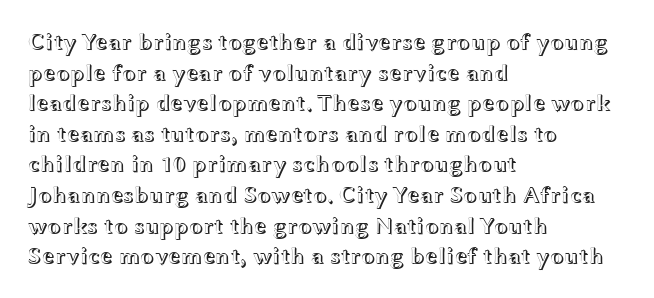
Q: Is the text italic (slanted)? A: No, it is upright.
Q: Is the text underlined? A: No.
Q: How is the paragraph aligned? A: Left-aligned.
Q: Is the spacing between letters normal or unusually wide? A: Normal.
Q: Is the spacing between lines tight, normal or loose? A: Normal.
